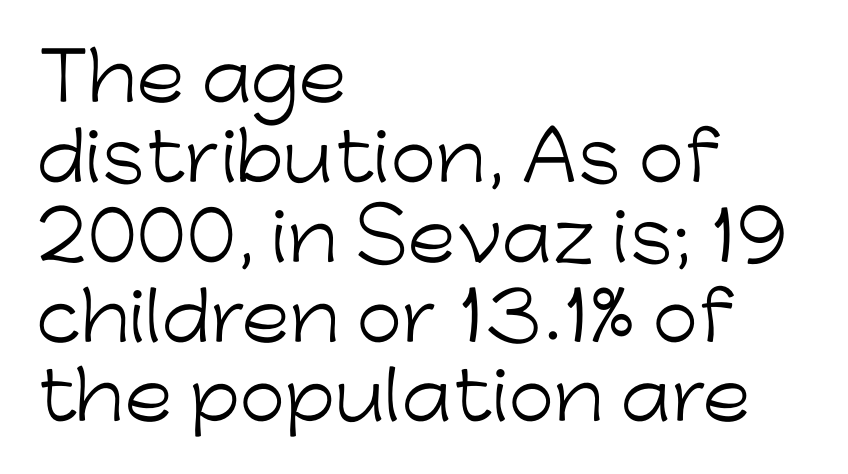
Q: Is the text bold? A: No.
Q: Is the text italic (slanted)? A: No, it is upright.
Q: Is the typeface a serif or a sans-serif typeface? A: Sans-serif.
Q: Is the text underlined? A: No.
Q: How is the paragraph aligned? A: Left-aligned.
Q: Is the spacing between letters normal or unusually wide? A: Normal.
Q: Width (condensed, normal, or wide)? A: Normal.
Q: Stroke contrast? A: Low.
Q: x-height? A: Medium.
Q: Monospaced? A: No.
